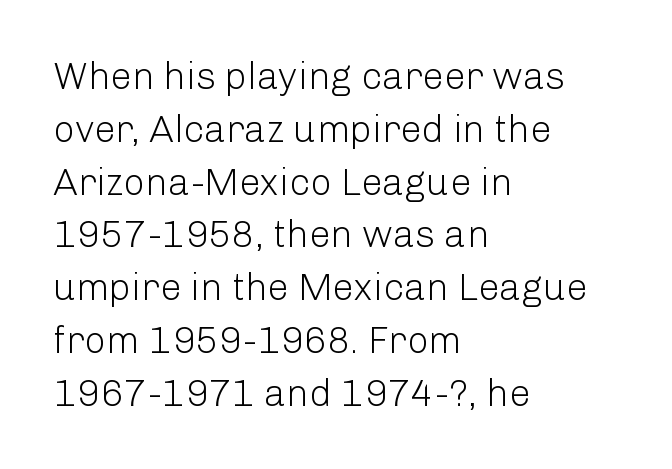
{"serif": "no", "italic": "no", "bold": "no", "weight": "light", "width": "normal", "stroke_contrast": "low", "x_height": "medium", "monospaced": "no", "underline": "no", "align": "left", "line_spacing": "normal", "line_spacing_ratio": 1.39, "letter_spacing": "normal", "letter_spacing_em": 0.0, "glyph_px": 38}
